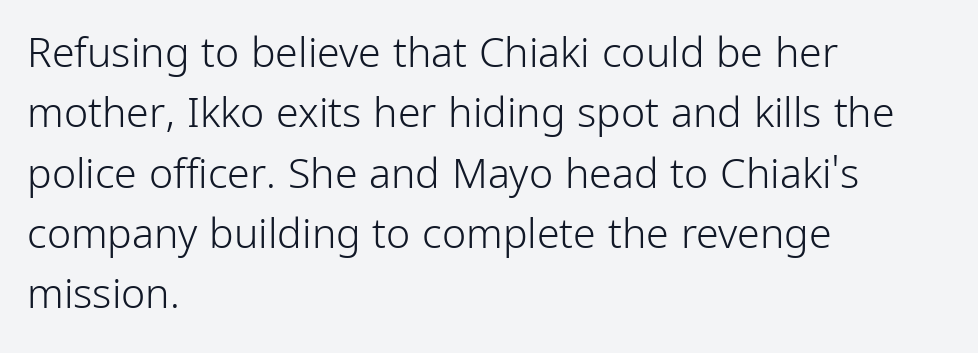
{"serif": "no", "italic": "no", "bold": "no", "weight": "light", "width": "condensed", "stroke_contrast": "low", "x_height": "medium", "monospaced": "no", "underline": "no", "align": "left", "line_spacing": "normal", "line_spacing_ratio": 1.47, "letter_spacing": "normal", "letter_spacing_em": 0.0, "glyph_px": 41}
